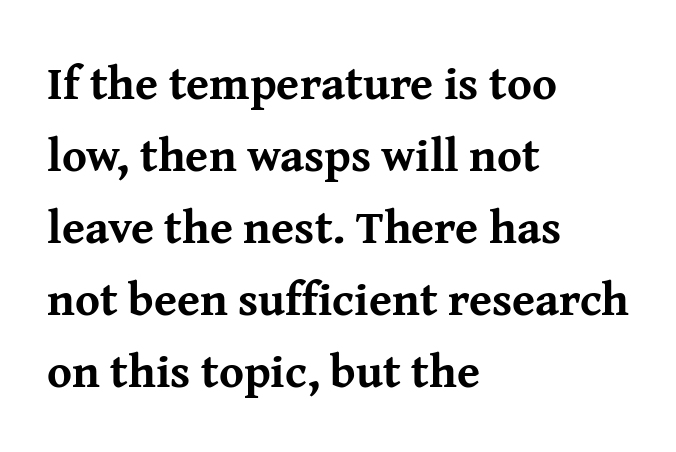
Note the varied advance widths — an 'i' is clearly narrower than an 'm'. Each word holds together tightly as a unit, with standard inter-letter gaps. These lines are set flush left with a ragged right edge. Compared with an ordinary text face, these strokes are far heavier — a full bold.
